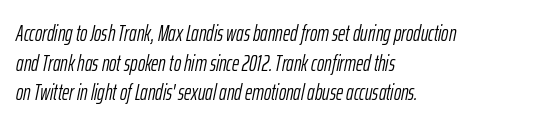
{"italic": "yes", "lean": "right", "slant_degrees": 12, "bold": "no", "underline": "no", "align": "left", "line_spacing": "normal", "line_spacing_ratio": 1.35, "letter_spacing": "normal", "letter_spacing_em": 0.0, "glyph_px": 22}
